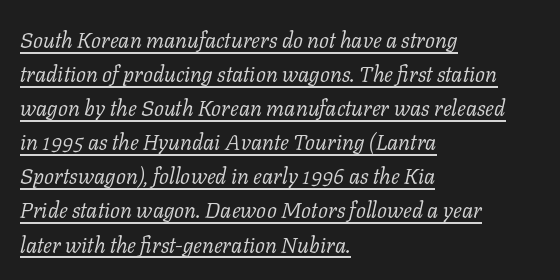
{"italic": "yes", "lean": "right", "slant_degrees": 11, "bold": "no", "underline": "yes", "align": "left", "line_spacing": "normal", "line_spacing_ratio": 1.55, "letter_spacing": "normal", "letter_spacing_em": 0.0, "glyph_px": 22}
